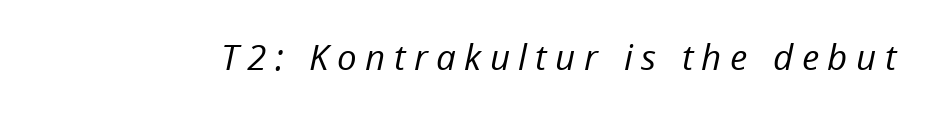
The image shows 35 px regular-weight type, italic (leaning right); set unusually wide letter spacing (+0.24 em), not underlined; low stroke contrast and a medium x-height.
